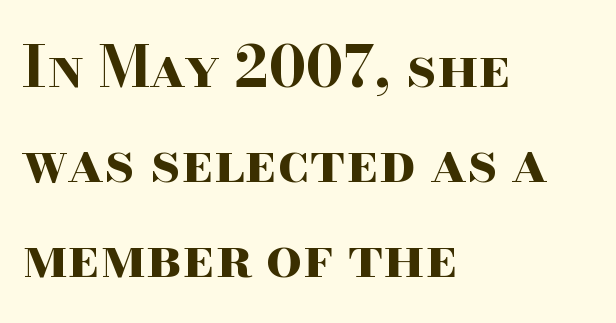
The image shows 57 px bold, wide serif type, upright; set left-aligned, normal line spacing (1.67x), normal letter spacing, not underlined; high stroke contrast and a small x-height.
